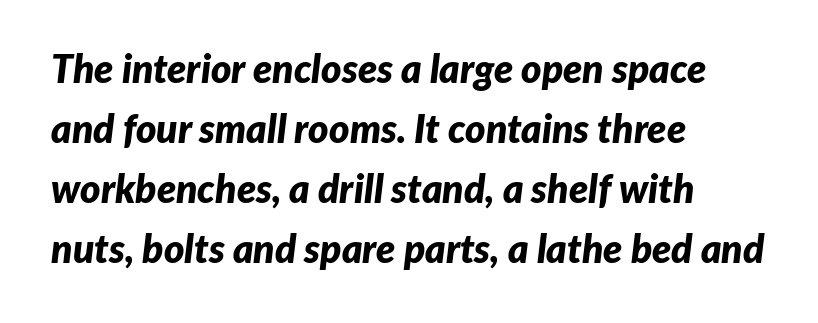
Q: Is the text bold? A: Yes.
Q: Is the text italic (slanted)? A: Yes, it leans right by about 7 degrees.
Q: Is the text underlined? A: No.
Q: How is the paragraph aligned? A: Left-aligned.
Q: Is the spacing between letters normal or unusually wide? A: Normal.
Q: Is the spacing between lines tight, normal or loose? A: Normal.
Q: Width (condensed, normal, or wide)? A: Normal.
Q: Stroke contrast? A: Low.
Q: x-height? A: Medium.
Q: Monospaced? A: No.
